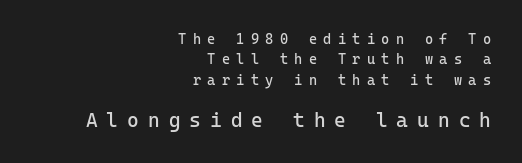
The image shows 20 px text type, upright; set right-aligned, normal line spacing (1.45x), unusually wide letter spacing (+0.45 em), not underlined; the second (bottom) block is 1.43x larger.
